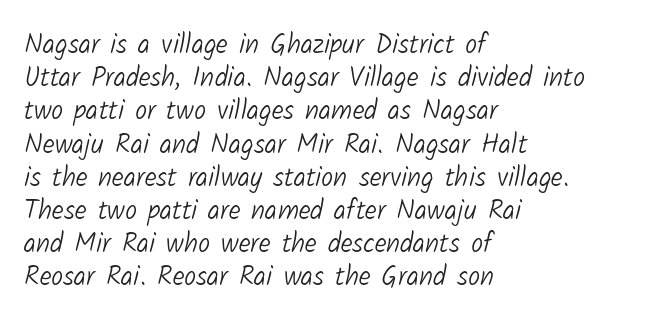
{"bold": "no", "underline": "no", "align": "left", "line_spacing_ratio": 1.23, "letter_spacing": "normal", "letter_spacing_em": 0.0, "glyph_px": 27}
